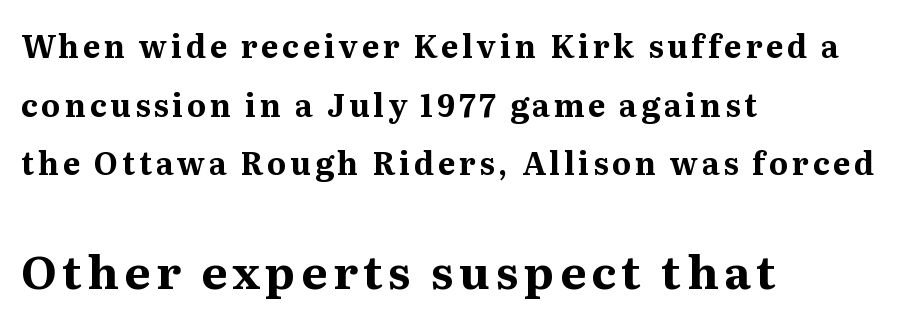
The image shows 46 px bold serif type, upright; set left-aligned, line spacing 1.89x, not underlined; the second (bottom) block is 1.48x larger; medium stroke contrast and a medium x-height.
